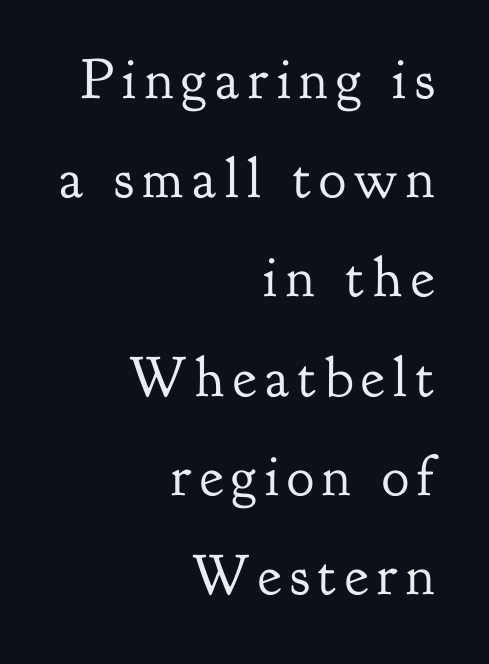
The image shows 57 px regular-weight serif type, upright; set right-aligned, line spacing 1.74x, not underlined; low stroke contrast and a small x-height.
